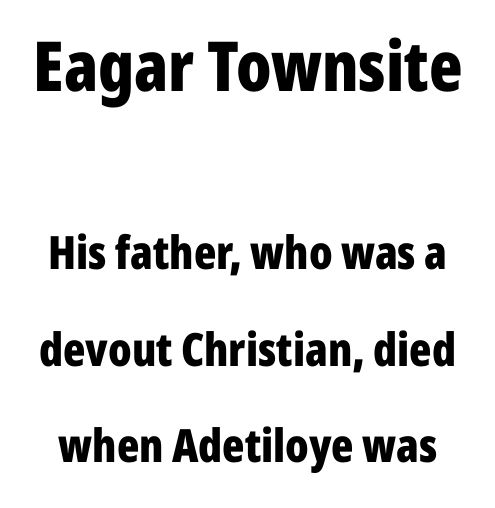
Q: Is the text bold? A: Yes.
Q: Is the text italic (slanted)? A: No, it is upright.
Q: Is the typeface a serif or a sans-serif typeface? A: Sans-serif.
Q: Is the text underlined? A: No.
Q: Is the spacing between letters normal or unusually wide? A: Normal.
Q: Is the spacing between lines tight, normal or loose? A: Loose.
Q: Which block of text is set in a larger size, the first (top) or the second (bottom)? A: The first (top) one.
Q: Width (condensed, normal, or wide)? A: Condensed.
Q: Stroke contrast? A: Low.
Q: x-height? A: Medium.
Q: Monospaced? A: No.
